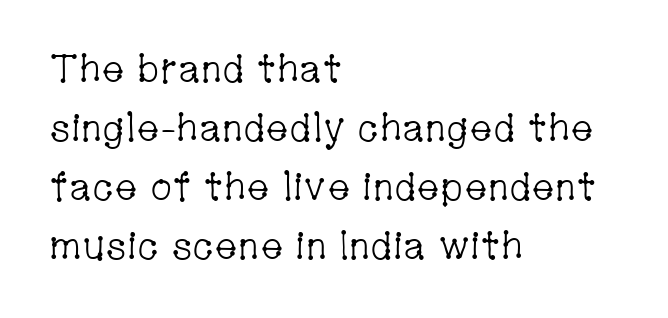
{"serif": "yes", "italic": "no", "bold": "no", "weight": "light", "width": "condensed", "stroke_contrast": "low", "x_height": "medium", "monospaced": "no", "underline": "no", "align": "left", "line_spacing": "normal", "line_spacing_ratio": 1.51, "letter_spacing": "normal", "letter_spacing_em": 0.0, "glyph_px": 39}
